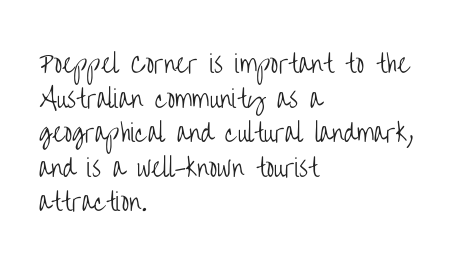
Regarding leading, the lines here are spaced in the standard way. The letters look calm and open, with moderate or lighter stems. Layout note: lines flush left. The rendering keeps characters at their native spacing. The lettering stays uniformly vertical, giving the passage a roman look. Underline: absent.
